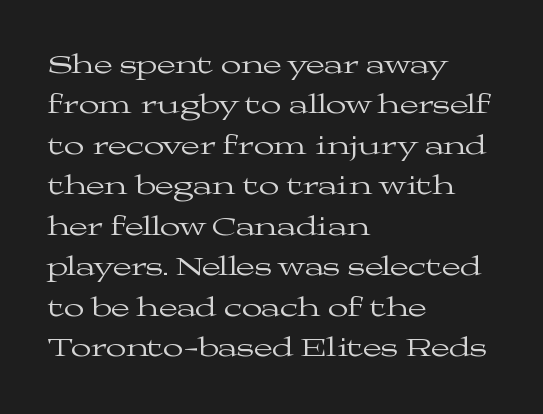
{"italic": "no", "bold": "no", "underline": "no", "align": "left", "line_spacing": "normal", "line_spacing_ratio": 1.5, "letter_spacing": "normal", "letter_spacing_em": 0.0, "glyph_px": 27}
